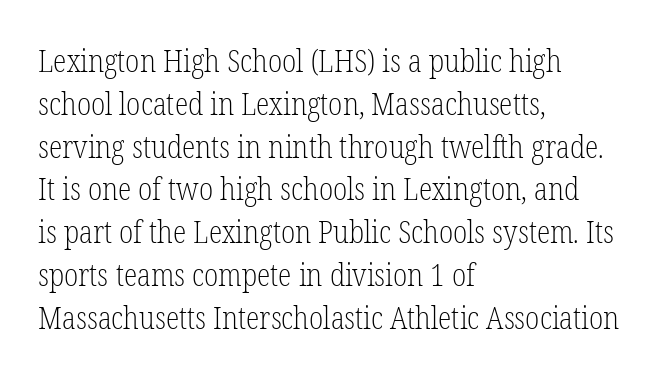
The glyphs in this specimen are seriffed. Weight: regular or lighter. Spacing verdict: proportional, widths tailored to each character. In terms of leading, this rendering sits right in the middle. The font's upright variant was chosen for this text. The zone under the glyphs is completely vacant.
